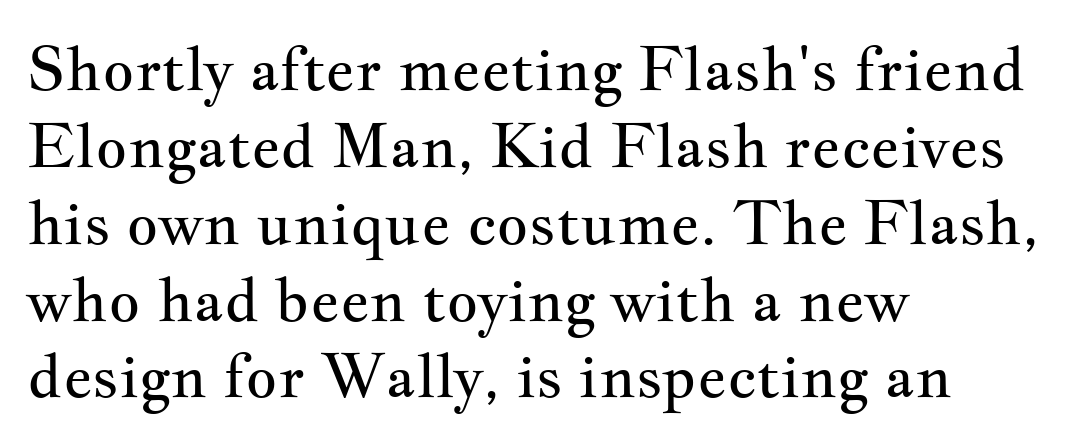
Which margin do the lines hug? The left one — the right edge is uneven. Descender tails drop into unmarked territory. This sample uses an upright cut, with every glyph sitting square on the baseline. No extra tracking has been applied to these lines. No heavy texture on the line: the type isn't bold.
